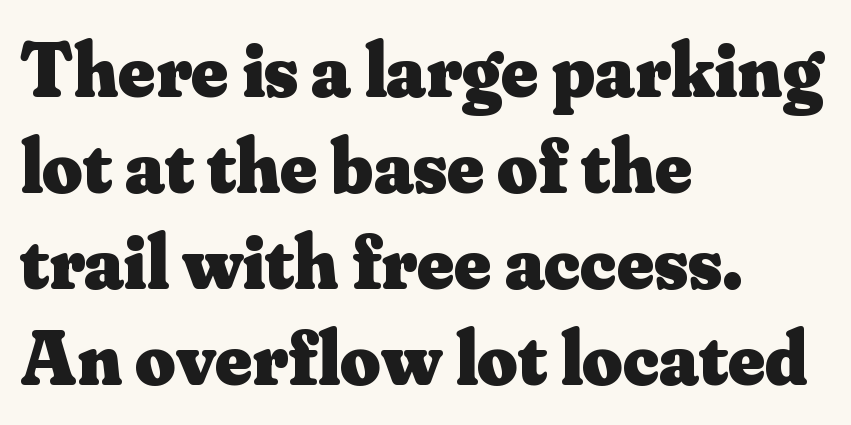
The image shows 78 px heavy serif type, upright; set left-aligned, line spacing 1.23x, normal letter spacing, not underlined; medium stroke contrast and a small x-height.
